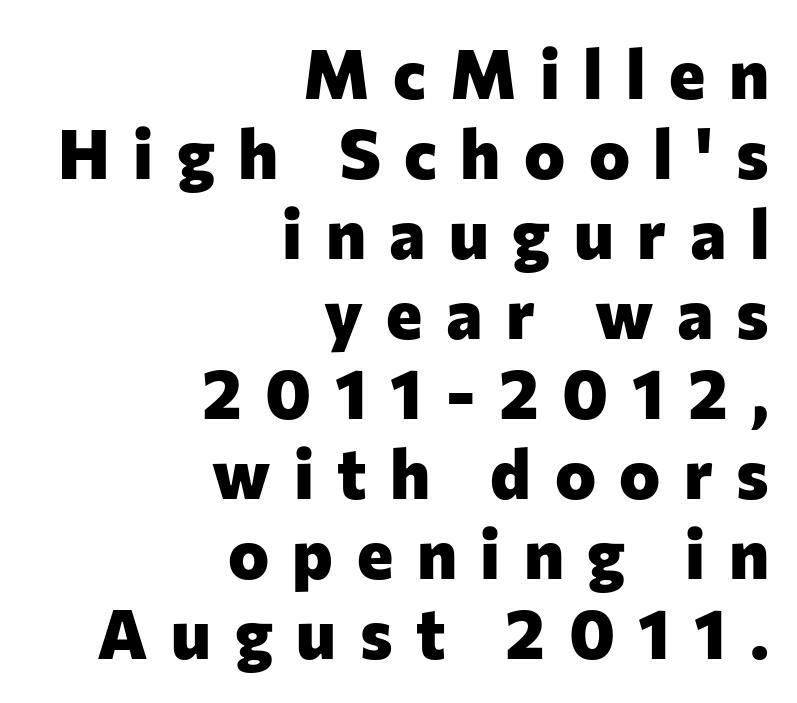
This is roman type, the default non-slanted kind. Casual observation: everything's shoved over to the right. The strip under each line holds only bare page. Words appear elongated and porous because spacing is wide.
